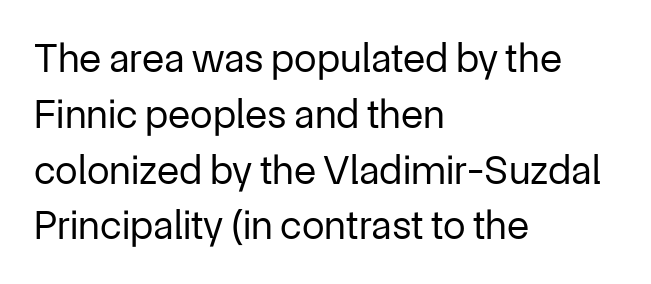
The image shows 41 px regular-weight sans-serif type, upright; set left-aligned, normal line spacing (1.36x), normal letter spacing, not underlined; low stroke contrast and a medium x-height.
